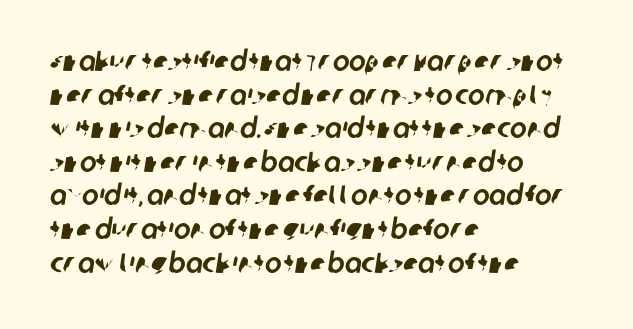
{"serif": "no", "width": "normal", "stroke_contrast": "low", "x_height": "large", "monospaced": "no", "underline": "no", "align": "left", "line_spacing_ratio": 1.2, "letter_spacing": "normal", "letter_spacing_em": 0.0, "glyph_px": 28}
